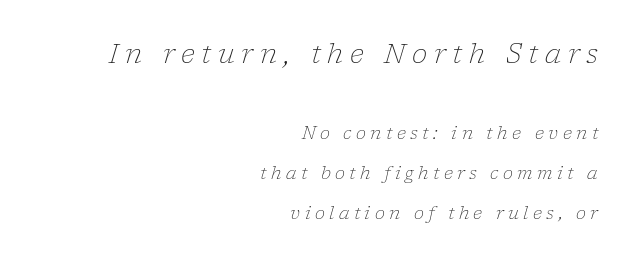
{"italic": "yes", "lean": "right", "slant_degrees": 17, "bold": "no", "underline": "no", "align": "right", "line_spacing": "loose", "line_spacing_ratio": 2.35, "letter_spacing": "wide", "letter_spacing_em": 0.26, "larger_block": "first", "size_ratio": 1.53, "glyph_px": 26}
